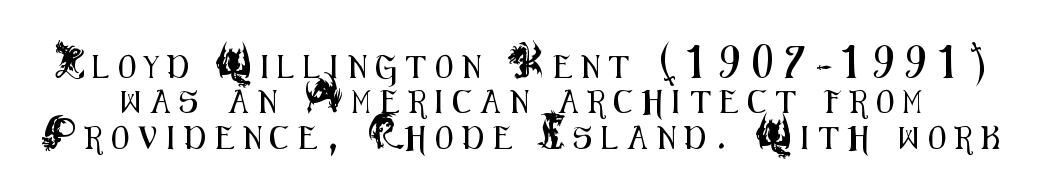
Q: Is the text italic (slanted)? A: No, it is upright.
Q: Is the text underlined? A: No.
Q: Is the spacing between letters normal or unusually wide? A: Unusually wide.
Q: Is the spacing between lines tight, normal or loose? A: Normal.
